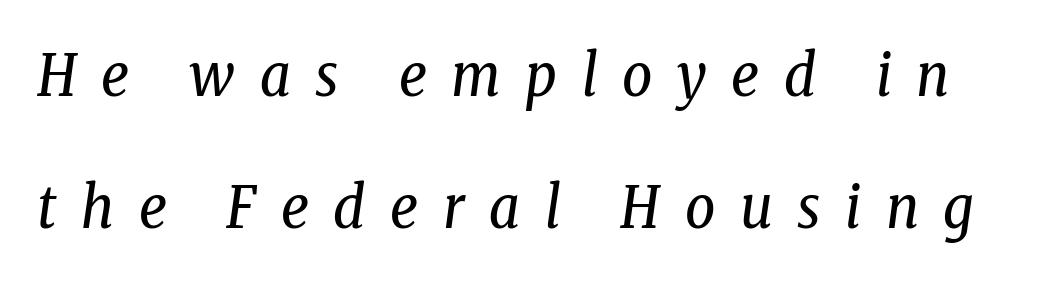
{"serif": "yes", "italic": "yes", "lean": "right", "slant_degrees": 8, "bold": "no", "weight": "regular", "width": "condensed", "stroke_contrast": "low", "x_height": "medium", "monospaced": "no", "underline": "no", "line_spacing": "loose", "line_spacing_ratio": 2.24, "letter_spacing": "wide", "letter_spacing_em": 0.42, "glyph_px": 59}
